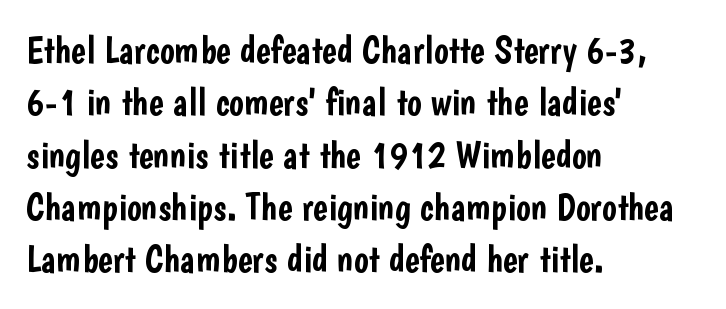
The image shows 39 px condensed sans-serif type, upright; set left-aligned, normal line spacing (1.34x), normal letter spacing, not underlined; low stroke contrast and a medium x-height.
